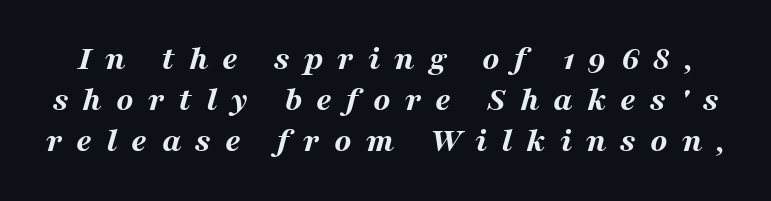
Q: Is the text bold? A: Yes.
Q: Is the text italic (slanted)? A: Yes, it leans right by about 16 degrees.
Q: Is the text underlined? A: No.
Q: Is the spacing between letters normal or unusually wide? A: Unusually wide.
Q: Width (condensed, normal, or wide)? A: Wide.
Q: Stroke contrast? A: Medium.
Q: x-height? A: Medium.
Q: Monospaced? A: No.
